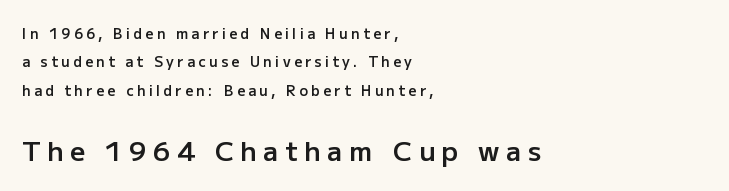
The image shows 27 px text type, upright; set left-aligned, loose line spacing (2.03x), unusually wide letter spacing (+0.24 em), not underlined; the second (bottom) block is 1.93x larger.
